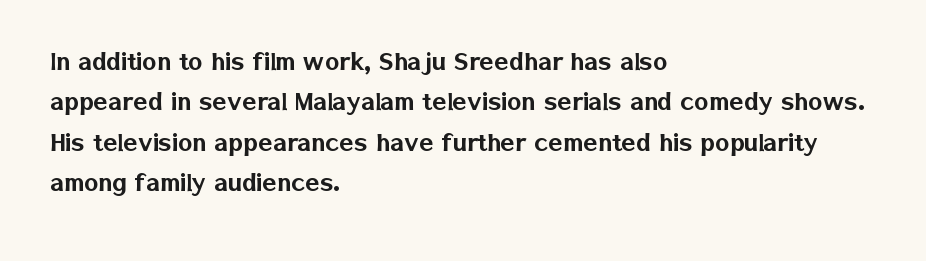
{"serif": "no", "italic": "no", "width": "normal", "stroke_contrast": "low", "x_height": "medium", "monospaced": "no", "underline": "no", "align": "left", "line_spacing": "normal", "line_spacing_ratio": 1.35, "letter_spacing": "normal", "letter_spacing_em": 0.0, "glyph_px": 30}
